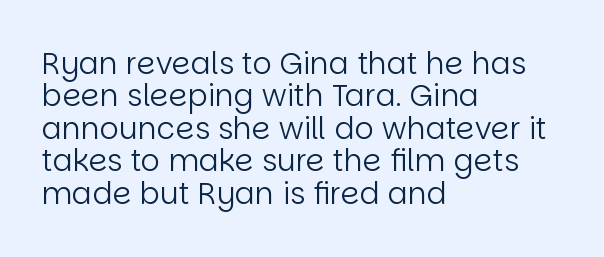
Q: Is the text bold? A: No.
Q: Is the text italic (slanted)? A: No, it is upright.
Q: Is the typeface a serif or a sans-serif typeface? A: Sans-serif.
Q: Is the text underlined? A: No.
Q: How is the paragraph aligned? A: Left-aligned.
Q: Is the spacing between letters normal or unusually wide? A: Normal.
Q: Is the spacing between lines tight, normal or loose? A: Tight.
Q: Width (condensed, normal, or wide)? A: Normal.
Q: Stroke contrast? A: Low.
Q: x-height? A: Large.
Q: Monospaced? A: No.
